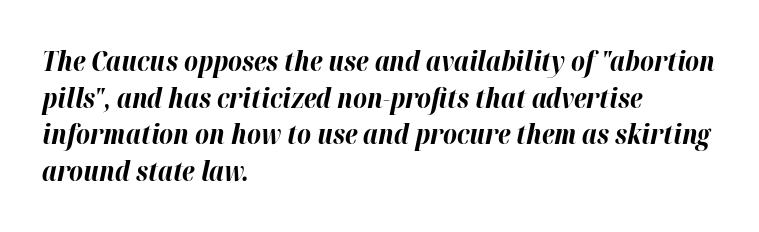
{"italic": "yes", "lean": "right", "slant_degrees": 12, "bold": "yes", "underline": "no", "align": "left", "line_spacing": "normal", "line_spacing_ratio": 1.36, "letter_spacing": "normal", "letter_spacing_em": 0.0, "glyph_px": 27}
